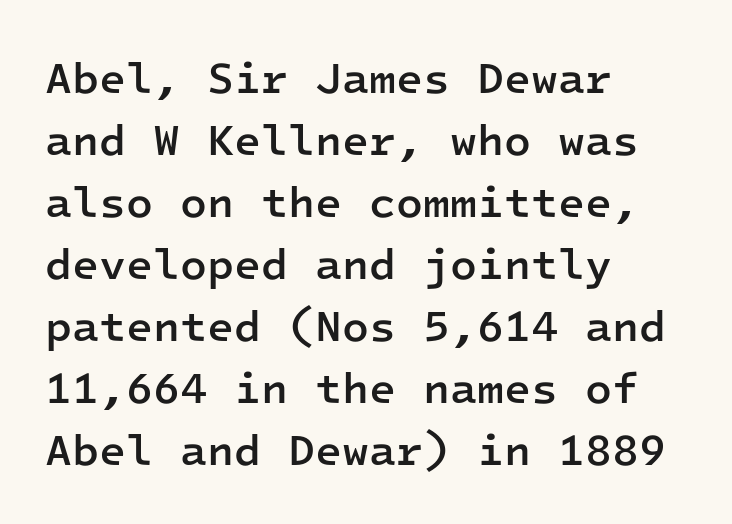
The letters stand upright; this is a roman face. A typesetter would call this leading conventional body-copy spacing. Do the characters align in a grid? Yes, the font is monospaced. How heavy is the stroke? Medium-heavy — a semibold, shy of bold. Look at the tracking — it's just the regular setting, nothing added.
